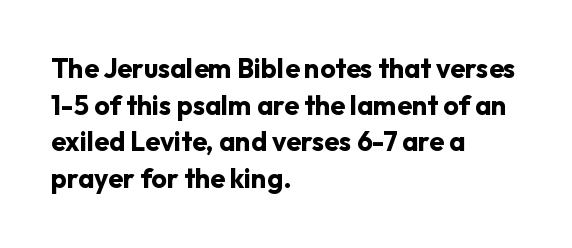
Casual observation: everything's shoved over to the left. Look at the tracking — it's just the regular setting, nothing added. The rendering uses a moderate line-height, typical for paragraphs. Decoration check: the copy has no underline. The face used here has the dense, thick strokes of a bold. The typography opts for an upright posture over an oblique one.
